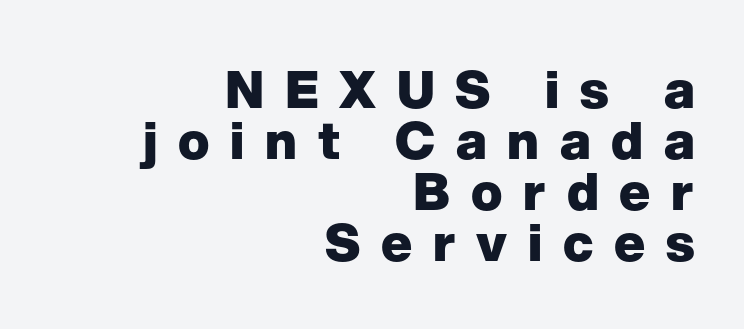
The image shows 52 px heavy sans-serif type, upright; set right-aligned, tight line spacing (0.98x), unusually wide letter spacing (+0.4 em), not underlined; low stroke contrast and a medium x-height.
